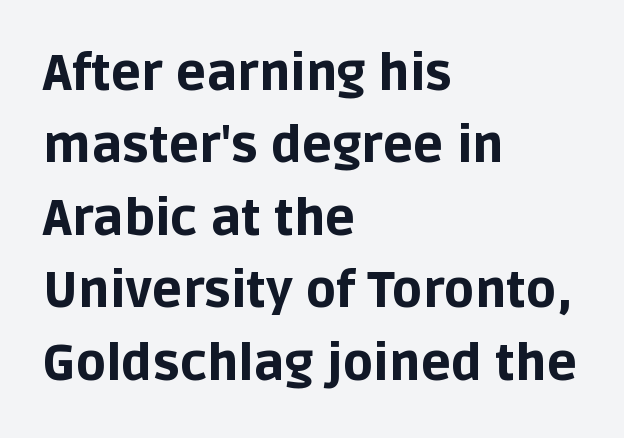
{"serif": "no", "italic": "no", "bold": "yes", "weight": "bold", "width": "normal", "stroke_contrast": "low", "x_height": "large", "monospaced": "no", "underline": "no", "align": "left", "line_spacing": "normal", "line_spacing_ratio": 1.45, "letter_spacing": "normal", "letter_spacing_em": 0.0, "glyph_px": 50}
